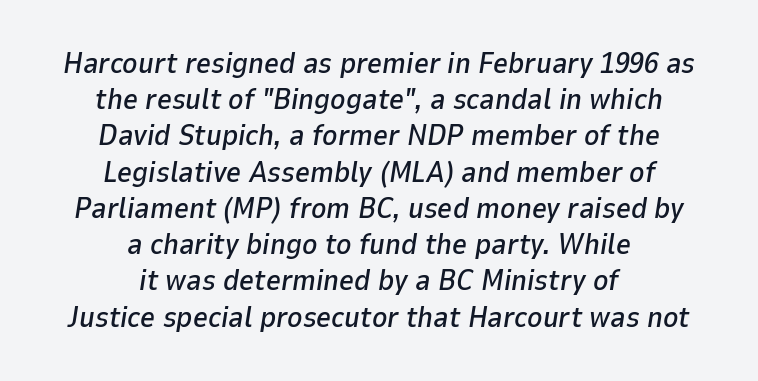
Q: Is the text italic (slanted)? A: Yes, it leans right by about 9 degrees.
Q: Is the text underlined? A: No.
Q: How is the paragraph aligned? A: Centered.
Q: Is the spacing between letters normal or unusually wide? A: Normal.
Q: Is the spacing between lines tight, normal or loose? A: Normal.
Q: Width (condensed, normal, or wide)? A: Normal.
Q: Stroke contrast? A: Low.
Q: x-height? A: Medium.
Q: Monospaced? A: No.
